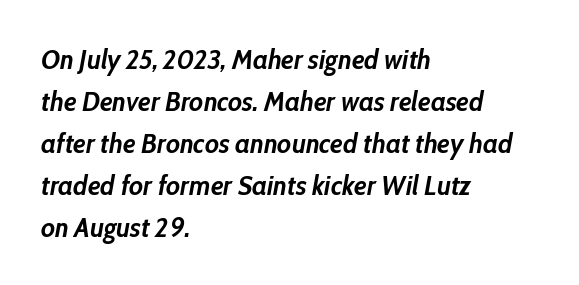
{"italic": "yes", "lean": "right", "slant_degrees": 10, "bold": "yes", "weight": "semibold", "width": "condensed", "stroke_contrast": "low", "x_height": "medium", "monospaced": "no", "underline": "no", "align": "left", "line_spacing": "normal", "line_spacing_ratio": 1.5, "letter_spacing": "normal", "letter_spacing_em": 0.0, "glyph_px": 28}
